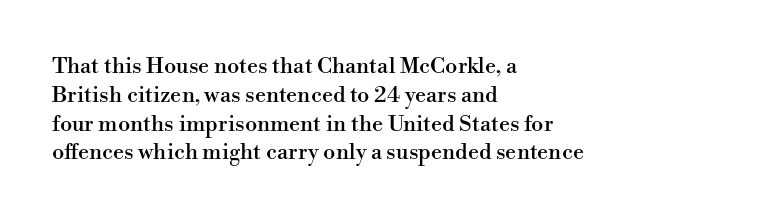
The image shows 22 px text type, upright; set left-aligned, normal line spacing (1.31x), normal letter spacing, not underlined.
